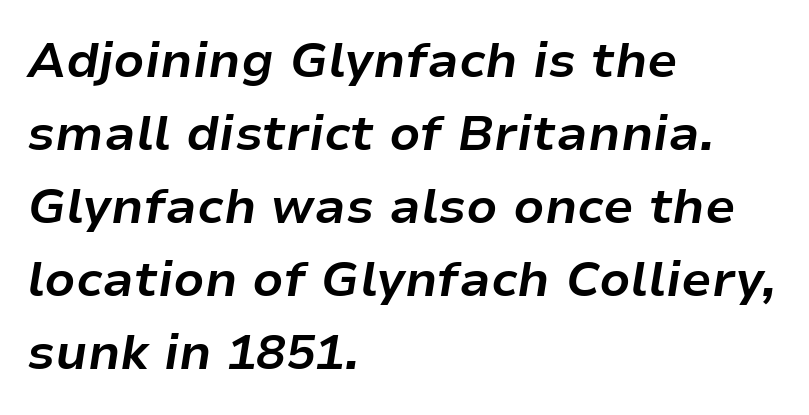
The image shows 49 px bold type, italic (leaning right); set left-aligned, normal line spacing (1.49x), normal letter spacing, not underlined; low stroke contrast and a medium x-height.
